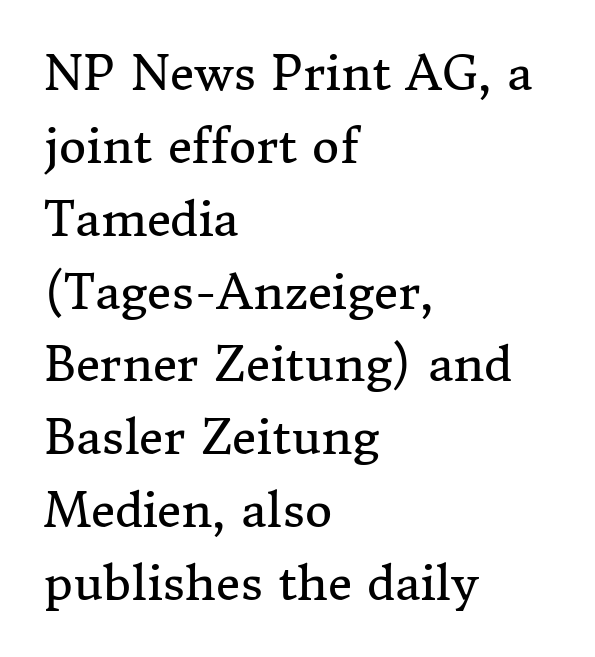
{"serif": "yes", "italic": "no", "bold": "no", "weight": "regular", "width": "normal", "stroke_contrast": "medium", "x_height": "medium", "monospaced": "no", "underline": "no", "align": "left", "line_spacing": "normal", "line_spacing_ratio": 1.55, "letter_spacing": "normal", "letter_spacing_em": 0.0, "glyph_px": 47}
